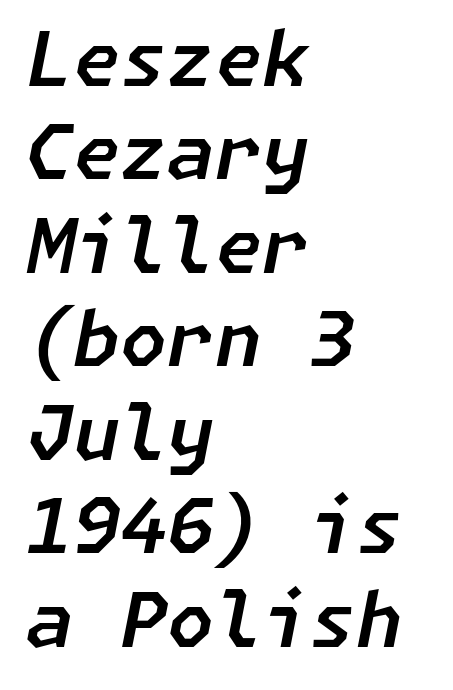
{"italic": "yes", "lean": "right", "slant_degrees": 11, "width": "normal", "stroke_contrast": "low", "x_height": "medium", "underline": "no", "align": "left", "line_spacing_ratio": 1.23, "letter_spacing": "normal", "letter_spacing_em": 0.0, "glyph_px": 76}
